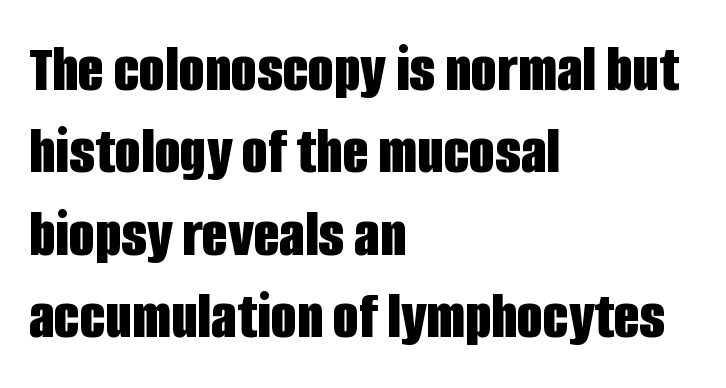
Notice how the passage keeps a crisp vertical edge on the left only. The lettering holds an erect, upright posture throughout. No word sits above an underline. Letterform terminals end flat and unadorned throughout the passage.
